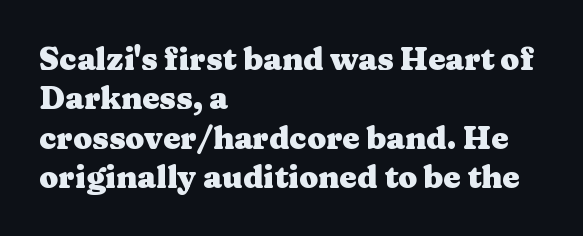
The image shows 31 px heavy, wide serif type, upright; set left-aligned, normal line spacing (1.27x), normal letter spacing, not underlined; medium stroke contrast and a medium x-height.
